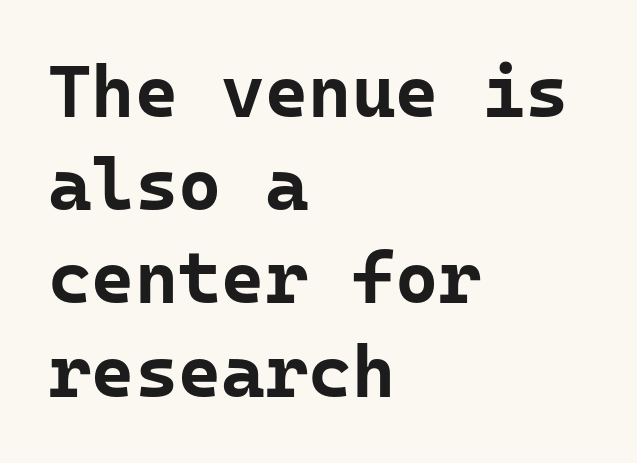
In CSS terms this would be text-align: left. Bare-footed words on every line. This sample keeps an unexceptional amount of space between lines. Are there feet on the stems? There aren't — it's a sans. You could call the tracking neutral — neither tight nor loose.
